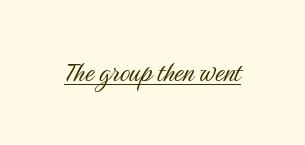
Spacing between characters is what you'd get straight out of the box. These lines are composed in type without serifs. Think of a printed novel: that variable character pitch is what you see here.
